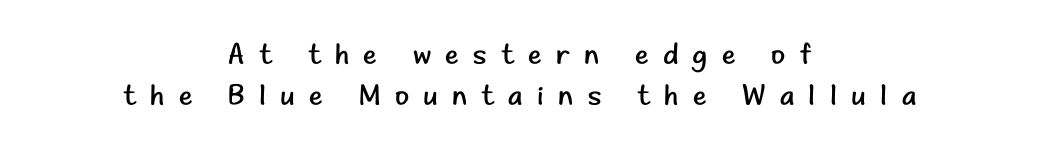
{"serif": "no", "italic": "no", "bold": "no", "weight": "regular", "width": "normal", "stroke_contrast": "low", "x_height": "small", "monospaced": "no", "underline": "no", "align": "center", "line_spacing": "normal", "line_spacing_ratio": 1.43, "letter_spacing": "wide", "letter_spacing_em": 0.49, "glyph_px": 29}
